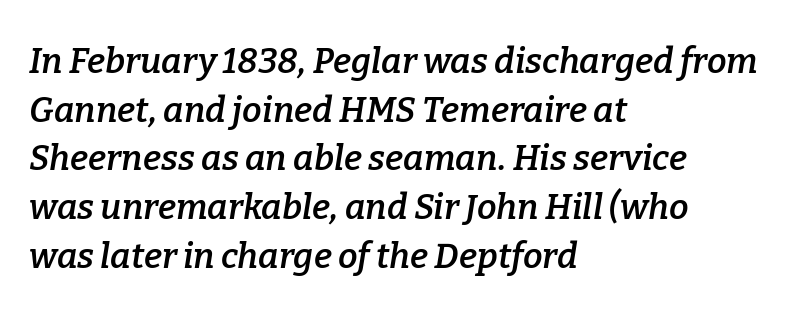
All the whitespace from short lines collects on the right. Emphasis by weight is partial: semibold. Posture: slanted. This is serif lettering, the kind often seen in printed books. The block of text has a typical density, with ordinary space between rows. Lines of text with bare space underneath.
